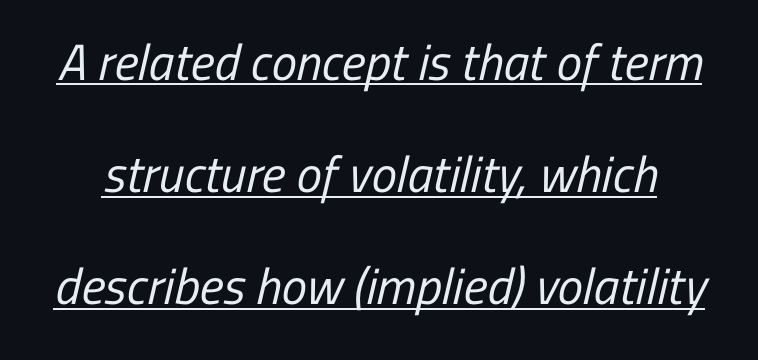
Q: Is the text bold? A: No.
Q: Is the typeface a serif or a sans-serif typeface? A: Sans-serif.
Q: Is the text underlined? A: Yes.
Q: Is the spacing between letters normal or unusually wide? A: Normal.
Q: Is the spacing between lines tight, normal or loose? A: Loose.
Q: Width (condensed, normal, or wide)? A: Condensed.
Q: Stroke contrast? A: Low.
Q: x-height? A: Medium.
Q: Monospaced? A: No.
